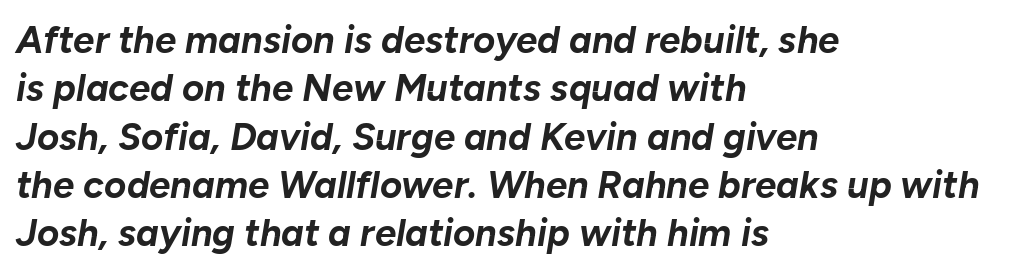
Look at the tracking — it's just the regular setting, nothing added. Has an underline been added? It has not. Pretty heavy lettering here — definitely bold. Spacing verdict: proportional, widths tailored to each character. The text carries the slant typical of an italic or oblique font. Is the block centered? No — it sits flush against the left margin.
